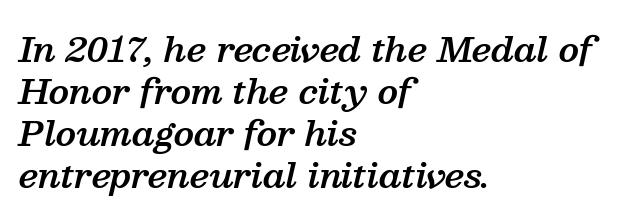
The image shows 34 px semibold serif type, italic (leaning right); set left-aligned, line spacing 1.24x, normal letter spacing, not underlined; medium stroke contrast and a medium x-height.
